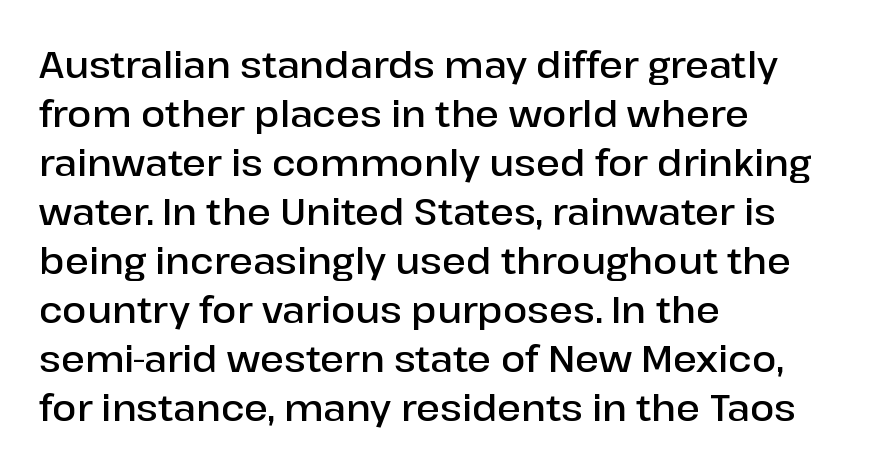
Every stem runs plumb, perpendicular to the baseline. The strip under each line holds only bare page. What weight is shown? A semibold, between regular and bold. Observe the absence of serifs on each vertical stroke in this sample. In terms of letterspacing, this is plain default setting. Rows of type keep a routine distance in the vertical direction.
